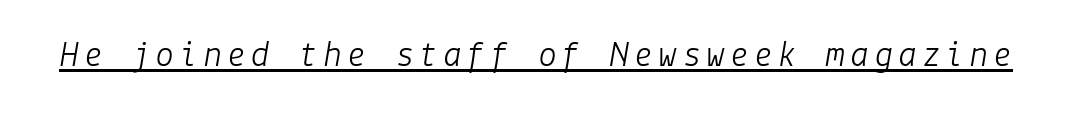
The image shows 38 px light type, italic (leaning right); set underlined; low stroke contrast and a medium x-height.
